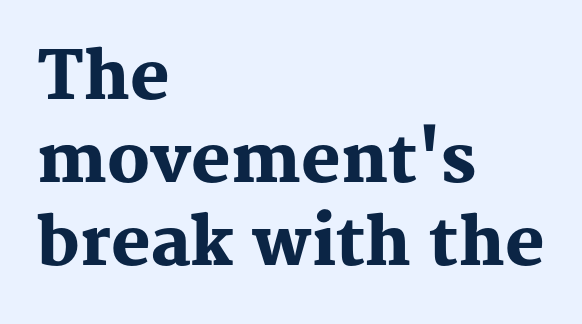
Q: Is the text bold? A: Yes.
Q: Is the text italic (slanted)? A: No, it is upright.
Q: Is the typeface a serif or a sans-serif typeface? A: Serif.
Q: Is the text underlined? A: No.
Q: How is the paragraph aligned? A: Left-aligned.
Q: Is the spacing between letters normal or unusually wide? A: Normal.
Q: Is the spacing between lines tight, normal or loose? A: Normal.
Q: Width (condensed, normal, or wide)? A: Normal.
Q: Stroke contrast? A: Medium.
Q: x-height? A: Medium.
Q: Monospaced? A: No.
